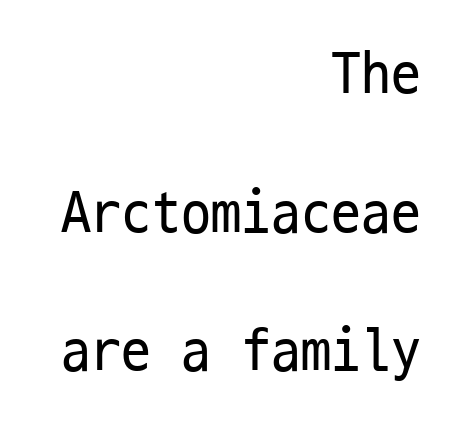
Honestly, the letter spacing is just normal — you wouldn't notice it. Designer's note — italics off, roman on. The cut favours lightness, reaching ordinary text weight at its darkest. Note the uniform advance width — an 'i' takes as much space as an 'm'.
